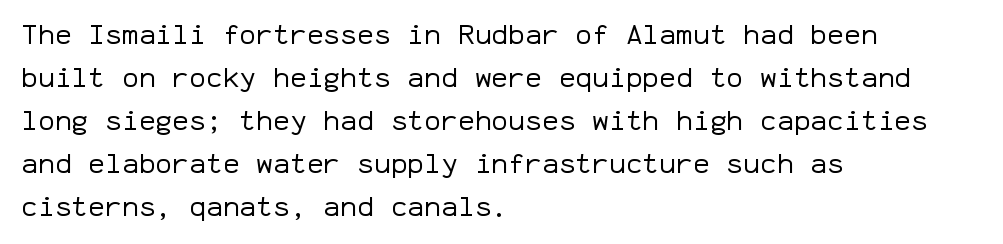
Underline: absent. Upright lettering throughout. Notice how descenders clear the ascenders below comfortably — that's standard leading. Weight: not bold — regular or lighter.
